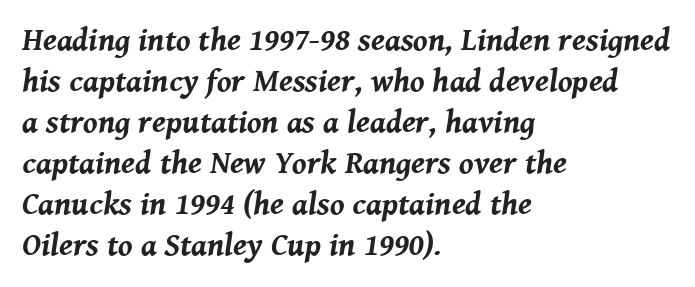
These lines stack with their left ends in a neat column. Characters follow at the spacing the type designer built in. Has an underline been added? It has not. You could not count columns in this text — the font is proportionally spaced. In terms of leading, this rendering sits right in the middle.
